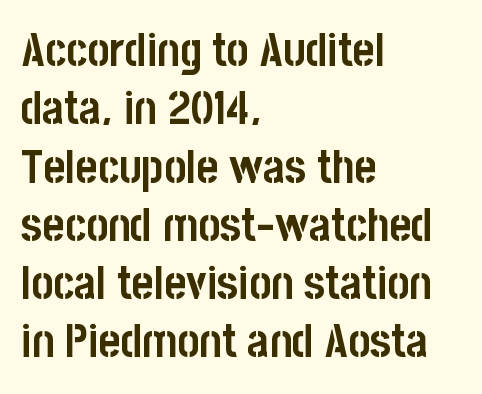
Q: Is the text bold? A: Yes.
Q: Is the text italic (slanted)? A: No, it is upright.
Q: Is the typeface a serif or a sans-serif typeface? A: Sans-serif.
Q: Is the text underlined? A: No.
Q: How is the paragraph aligned? A: Left-aligned.
Q: Is the spacing between letters normal or unusually wide? A: Normal.
Q: Width (condensed, normal, or wide)? A: Condensed.
Q: Stroke contrast? A: Low.
Q: x-height? A: Large.
Q: Monospaced? A: No.
